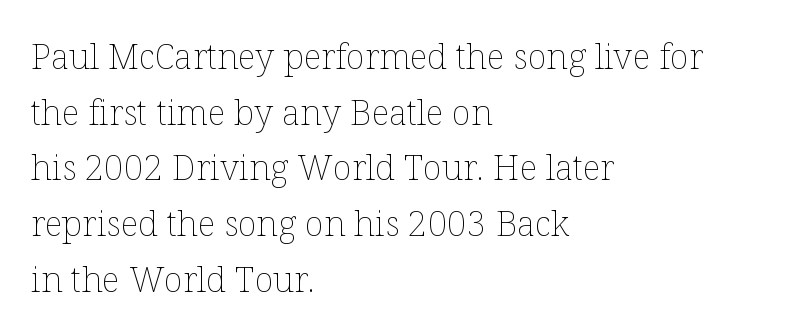
{"italic": "no", "bold": "no", "weight": "thin", "width": "normal", "stroke_contrast": "low", "x_height": "medium", "monospaced": "no", "underline": "no", "align": "left", "line_spacing": "normal", "line_spacing_ratio": 1.59, "letter_spacing": "normal", "letter_spacing_em": 0.0, "glyph_px": 35}
